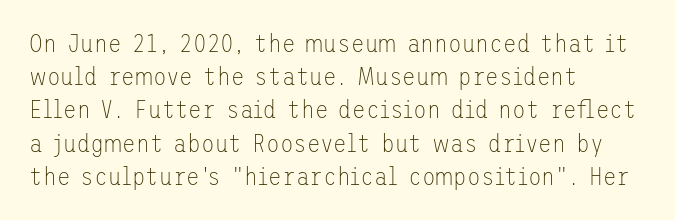
The image shows 25 px text type, upright; set left-aligned, normal line spacing (1.33x), normal letter spacing, not underlined.
